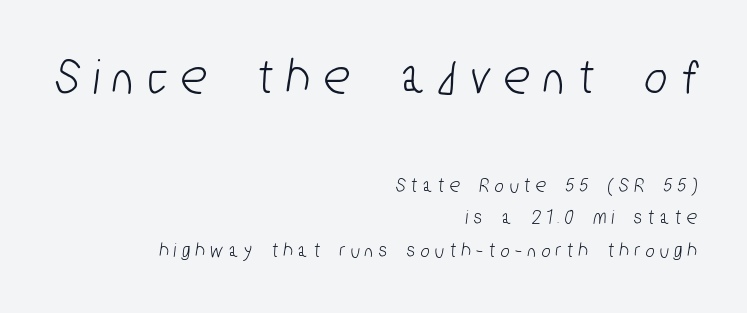
Q: Is the typeface a serif or a sans-serif typeface? A: Sans-serif.
Q: Is the text underlined? A: No.
Q: How is the paragraph aligned? A: Right-aligned.
Q: Is the spacing between letters normal or unusually wide? A: Unusually wide.
Q: Is the spacing between lines tight, normal or loose? A: Normal.
Q: Which block of text is set in a larger size, the first (top) or the second (bottom)? A: The first (top) one.
Q: Width (condensed, normal, or wide)? A: Condensed.
Q: Stroke contrast? A: Low.
Q: x-height? A: Medium.
Q: Monospaced? A: No.
